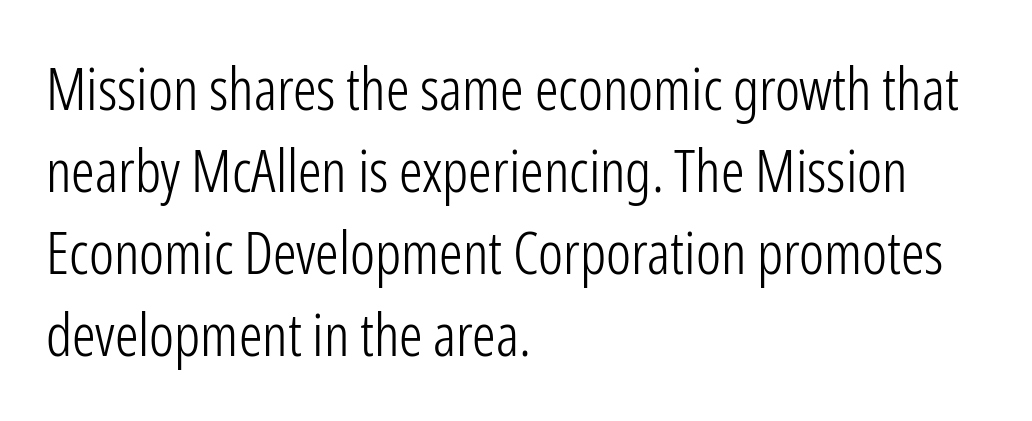
Think standard paragraph weight, or any step lighter than that. The passage shown is not underscored anywhere. The tracking reads as untouched default to a designer's eye. In terms of letterform style, serifs are entirely absent.
